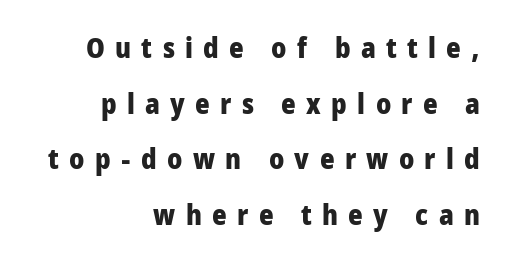
Q: Is the text bold? A: Yes.
Q: Is the text italic (slanted)? A: No, it is upright.
Q: Is the typeface a serif or a sans-serif typeface? A: Sans-serif.
Q: Is the text underlined? A: No.
Q: How is the paragraph aligned? A: Right-aligned.
Q: Is the spacing between letters normal or unusually wide? A: Unusually wide.
Q: Is the spacing between lines tight, normal or loose? A: Loose.
Q: Width (condensed, normal, or wide)? A: Normal.
Q: Stroke contrast? A: Low.
Q: x-height? A: Medium.
Q: Monospaced? A: No.
